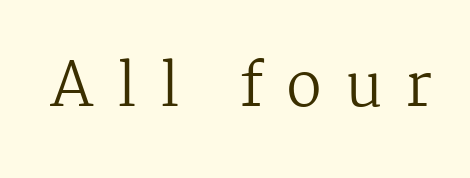
The image shows 60 px regular-weight serif type, upright; set unusually wide letter spacing (+0.38 em), not underlined; medium stroke contrast and a medium x-height.
